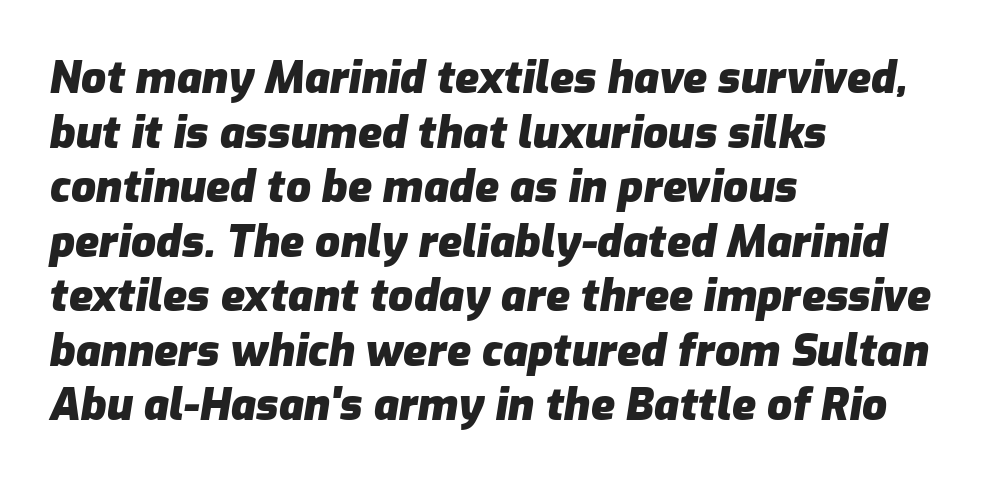
Q: Is the text bold? A: Yes.
Q: Is the text italic (slanted)? A: Yes, it leans right by about 9 degrees.
Q: Is the text underlined? A: No.
Q: How is the paragraph aligned? A: Left-aligned.
Q: Is the spacing between letters normal or unusually wide? A: Normal.
Q: Width (condensed, normal, or wide)? A: Normal.
Q: Stroke contrast? A: Low.
Q: x-height? A: Medium.
Q: Monospaced? A: No.
